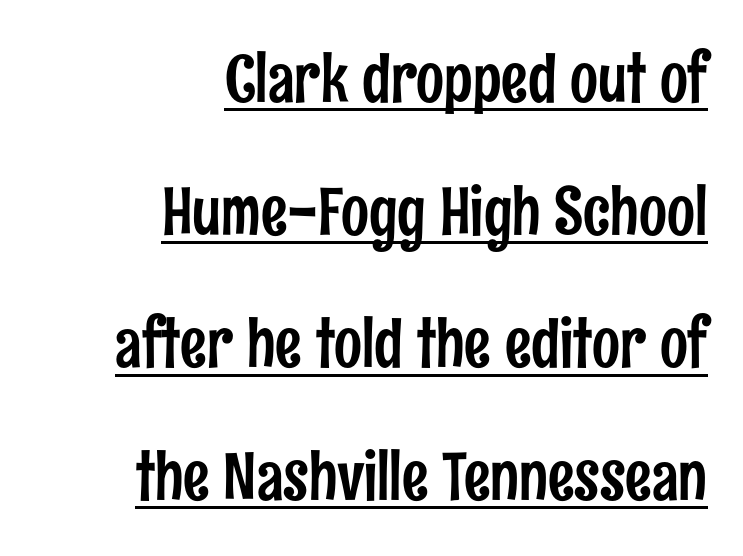
{"serif": "no", "italic": "no", "width": "condensed", "stroke_contrast": "low", "x_height": "medium", "monospaced": "no", "underline": "yes", "align": "right", "line_spacing": "loose", "line_spacing_ratio": 2.01, "letter_spacing": "normal", "letter_spacing_em": 0.0, "glyph_px": 66}
